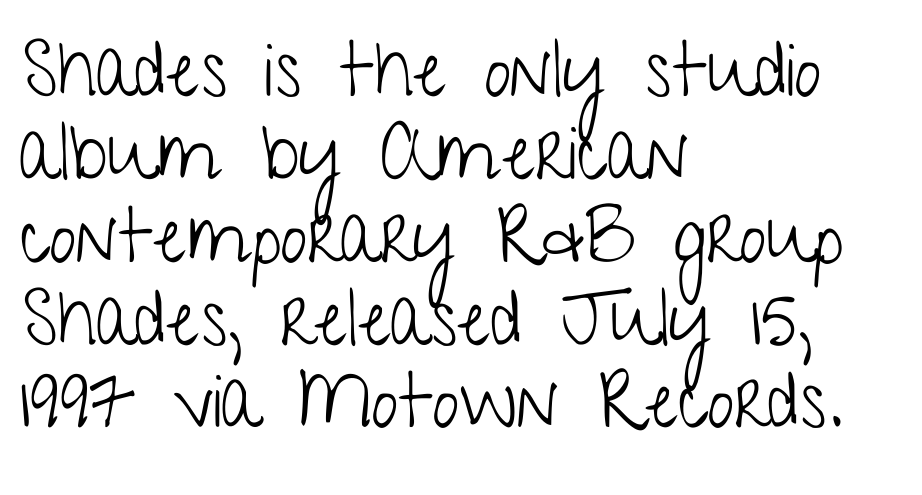
Q: Is the text bold? A: No.
Q: Is the text italic (slanted)? A: No, it is upright.
Q: Is the typeface a serif or a sans-serif typeface? A: Sans-serif.
Q: Is the text underlined? A: No.
Q: How is the paragraph aligned? A: Left-aligned.
Q: Is the spacing between letters normal or unusually wide? A: Normal.
Q: Is the spacing between lines tight, normal or loose? A: Tight.
Q: Width (condensed, normal, or wide)? A: Condensed.
Q: Stroke contrast? A: Low.
Q: x-height? A: Medium.
Q: Monospaced? A: No.
